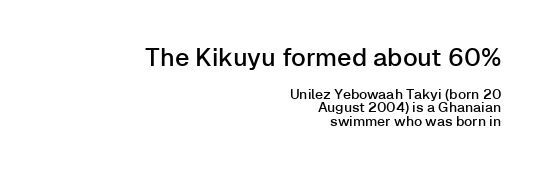
The image shows 25 px text type, upright; set right-aligned, tight line spacing (0.96x), normal letter spacing, not underlined; the first (top) block is 1.79x larger.
